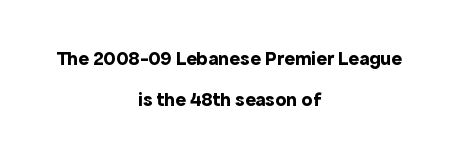
The image shows 20 px bold type, upright; set centered, loose line spacing (2.04x), normal letter spacing, not underlined.
